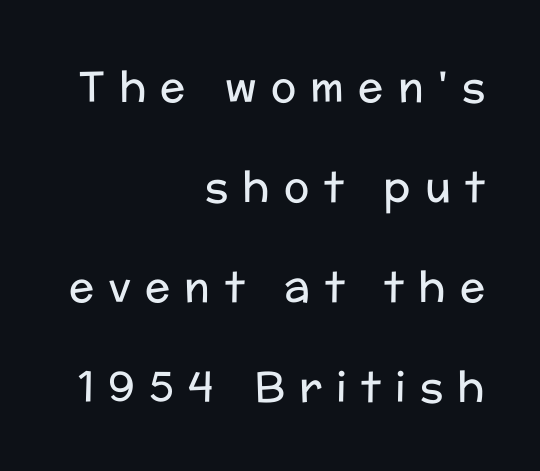
The image shows 42 px regular-weight sans-serif type, upright; set right-aligned, loose line spacing (2.38x), unusually wide letter spacing (+0.34 em), not underlined; low stroke contrast and a medium x-height.
